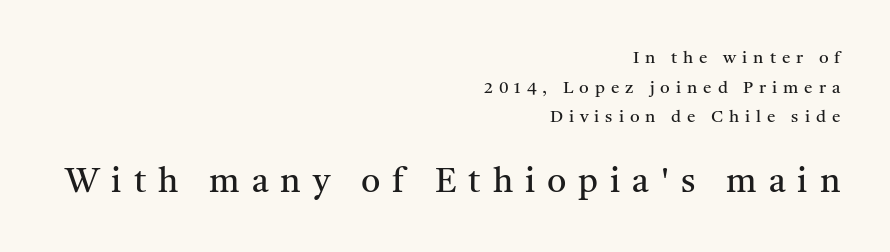
Q: Is the text bold? A: No.
Q: Is the text italic (slanted)? A: No, it is upright.
Q: Is the typeface a serif or a sans-serif typeface? A: Serif.
Q: Is the text underlined? A: No.
Q: How is the paragraph aligned? A: Right-aligned.
Q: Is the spacing between letters normal or unusually wide? A: Unusually wide.
Q: Which block of text is set in a larger size, the first (top) or the second (bottom)? A: The second (bottom) one.
Q: Width (condensed, normal, or wide)? A: Normal.
Q: Stroke contrast? A: Medium.
Q: x-height? A: Medium.
Q: Monospaced? A: No.
